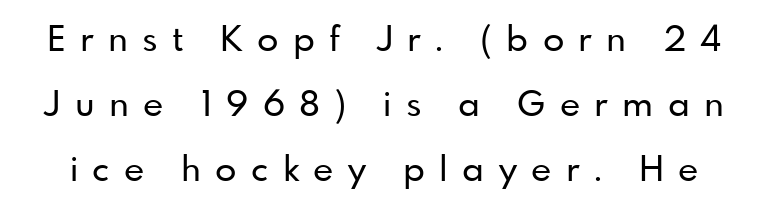
Q: Is the text italic (slanted)? A: No, it is upright.
Q: Is the typeface a serif or a sans-serif typeface? A: Sans-serif.
Q: Is the text underlined? A: No.
Q: Is the spacing between letters normal or unusually wide? A: Unusually wide.
Q: Width (condensed, normal, or wide)? A: Normal.
Q: Stroke contrast? A: Low.
Q: x-height? A: Small.
Q: Monospaced? A: No.
